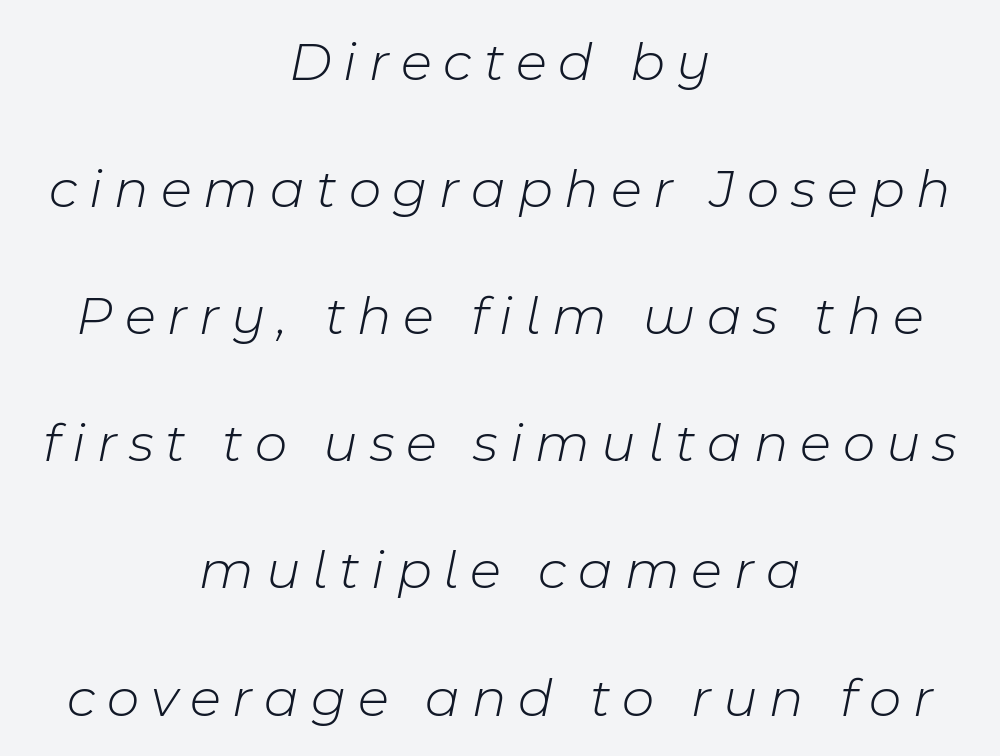
{"italic": "yes", "lean": "right", "slant_degrees": 11, "bold": "no", "weight": "light", "width": "normal", "stroke_contrast": "low", "x_height": "medium", "monospaced": "no", "underline": "no", "align": "center", "line_spacing": "loose", "line_spacing_ratio": 2.27, "letter_spacing": "wide", "letter_spacing_em": 0.21, "glyph_px": 56}
